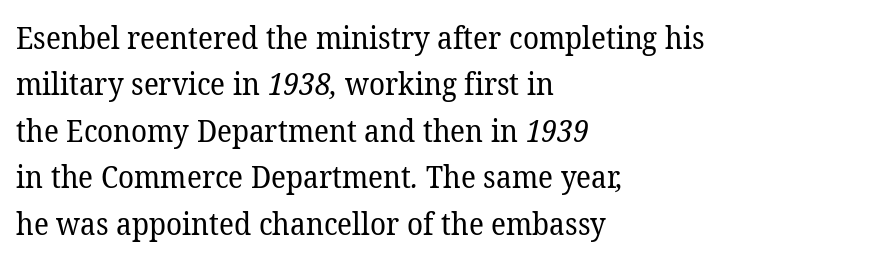
The image shows 30 px regular-weight serif type; set left-aligned, normal line spacing (1.55x), normal letter spacing, not underlined; low stroke contrast and a medium x-height.
